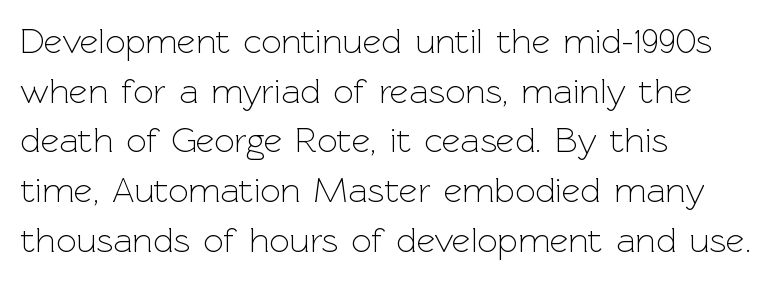
{"serif": "no", "italic": "no", "bold": "no", "weight": "light", "width": "normal", "x_height": "medium", "monospaced": "no", "underline": "no", "align": "left", "line_spacing": "normal", "line_spacing_ratio": 1.38, "letter_spacing": "normal", "letter_spacing_em": 0.0, "glyph_px": 36}
